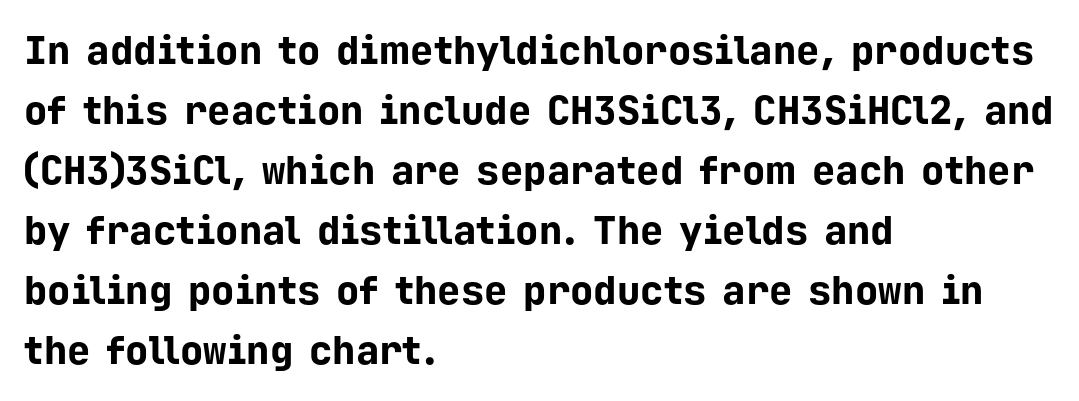
Q: Is the text bold? A: Yes.
Q: Is the text italic (slanted)? A: No, it is upright.
Q: Is the typeface a serif or a sans-serif typeface? A: Sans-serif.
Q: Is the text underlined? A: No.
Q: How is the paragraph aligned? A: Left-aligned.
Q: Is the spacing between letters normal or unusually wide? A: Normal.
Q: Is the spacing between lines tight, normal or loose? A: Normal.
Q: Width (condensed, normal, or wide)? A: Normal.
Q: Stroke contrast? A: Low.
Q: x-height? A: Medium.
Q: Monospaced? A: Yes.
